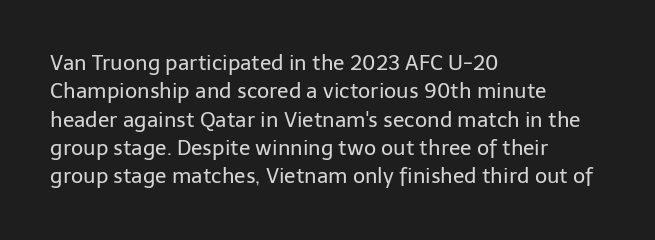
{"italic": "no", "bold": "no", "underline": "no", "align": "left", "line_spacing": "normal", "line_spacing_ratio": 1.35, "letter_spacing": "normal", "letter_spacing_em": 0.0, "glyph_px": 21}
